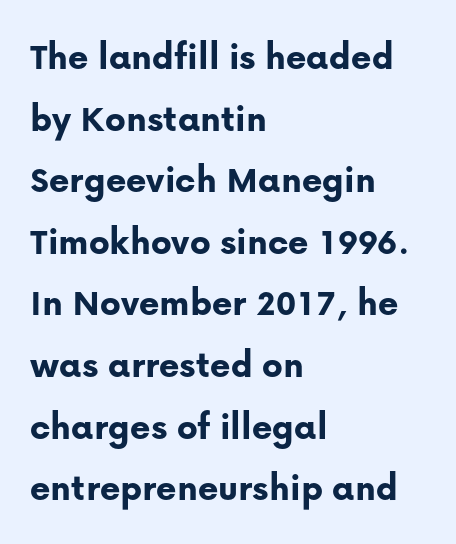
In terms of letterspacing, this is plain default setting. These lines are composed in type without serifs. Normally led — the rows are evenly, conventionally spaced. The face used here has the dense, thick strokes of a bold.
